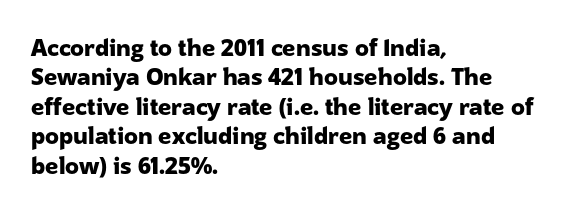
{"italic": "no", "bold": "yes", "underline": "no", "align": "left", "line_spacing": "normal", "line_spacing_ratio": 1.28, "letter_spacing": "normal", "letter_spacing_em": 0.0, "glyph_px": 23}
